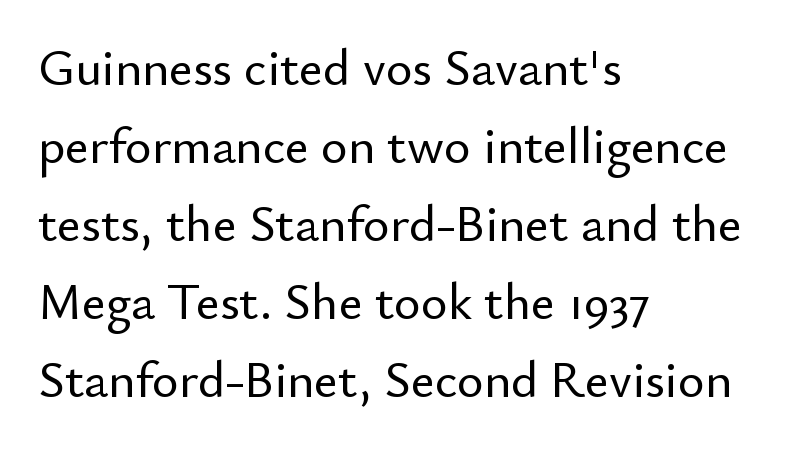
Q: Is the text italic (slanted)? A: No, it is upright.
Q: Is the typeface a serif or a sans-serif typeface? A: Sans-serif.
Q: Is the text underlined? A: No.
Q: How is the paragraph aligned? A: Left-aligned.
Q: Is the spacing between letters normal or unusually wide? A: Normal.
Q: Is the spacing between lines tight, normal or loose? A: Normal.
Q: Width (condensed, normal, or wide)? A: Normal.
Q: Stroke contrast? A: Low.
Q: x-height? A: Small.
Q: Monospaced? A: No.
